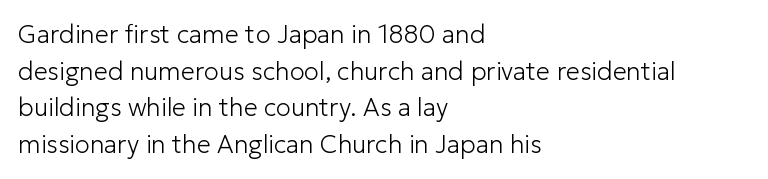
{"italic": "no", "bold": "no", "underline": "no", "align": "left", "line_spacing": "normal", "line_spacing_ratio": 1.47, "letter_spacing": "normal", "letter_spacing_em": 0.0, "glyph_px": 25}
